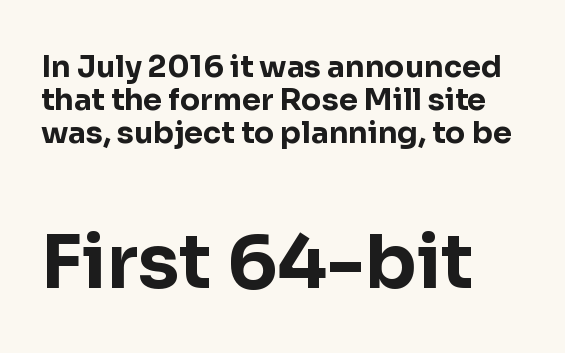
Each new line begins almost immediately beneath the previous one. The gaps between neighbouring characters are ordinary and unremarkable. Size contrast runs from small at the top to large at the bottom. Its strokes are broad and dark, the hallmark of bold type.
